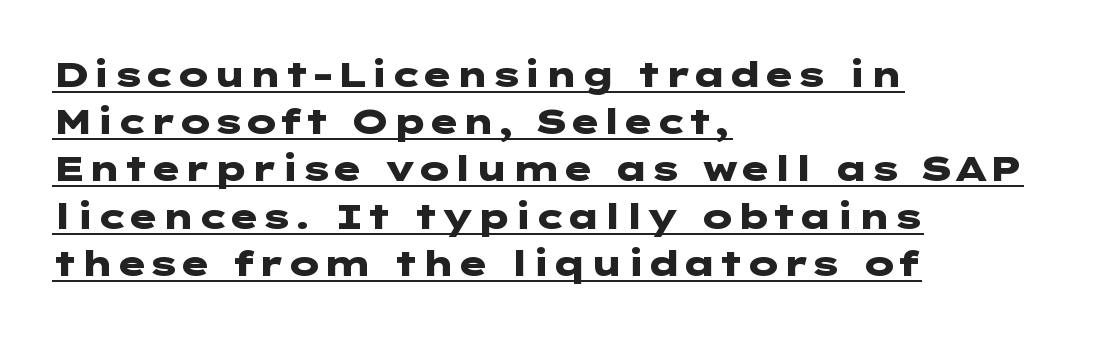
Q: Is the text bold? A: Yes.
Q: Is the text italic (slanted)? A: No, it is upright.
Q: Is the typeface a serif or a sans-serif typeface? A: Sans-serif.
Q: Is the text underlined? A: Yes.
Q: How is the paragraph aligned? A: Left-aligned.
Q: Is the spacing between letters normal or unusually wide? A: Normal.
Q: Is the spacing between lines tight, normal or loose? A: Normal.
Q: Width (condensed, normal, or wide)? A: Wide.
Q: Stroke contrast? A: Low.
Q: x-height? A: Medium.
